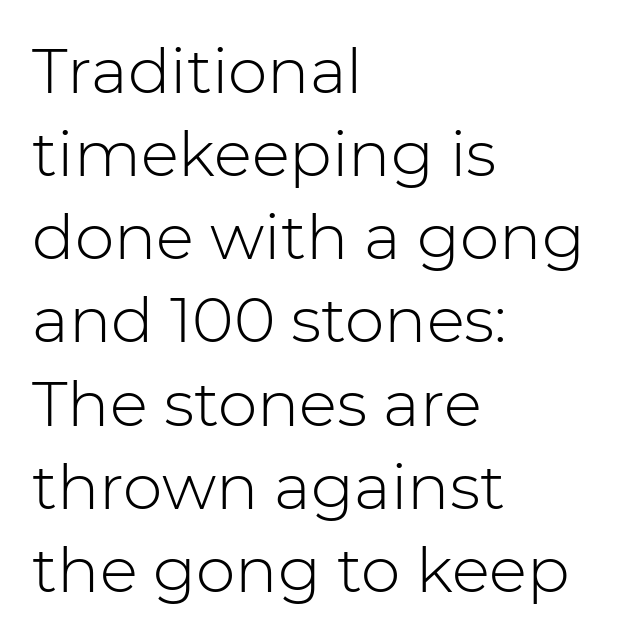
{"serif": "no", "italic": "no", "bold": "no", "weight": "light", "width": "normal", "stroke_contrast": "low", "x_height": "medium", "monospaced": "no", "underline": "no", "align": "left", "line_spacing": "normal", "line_spacing_ratio": 1.32, "letter_spacing": "normal", "letter_spacing_em": 0.0, "glyph_px": 63}
